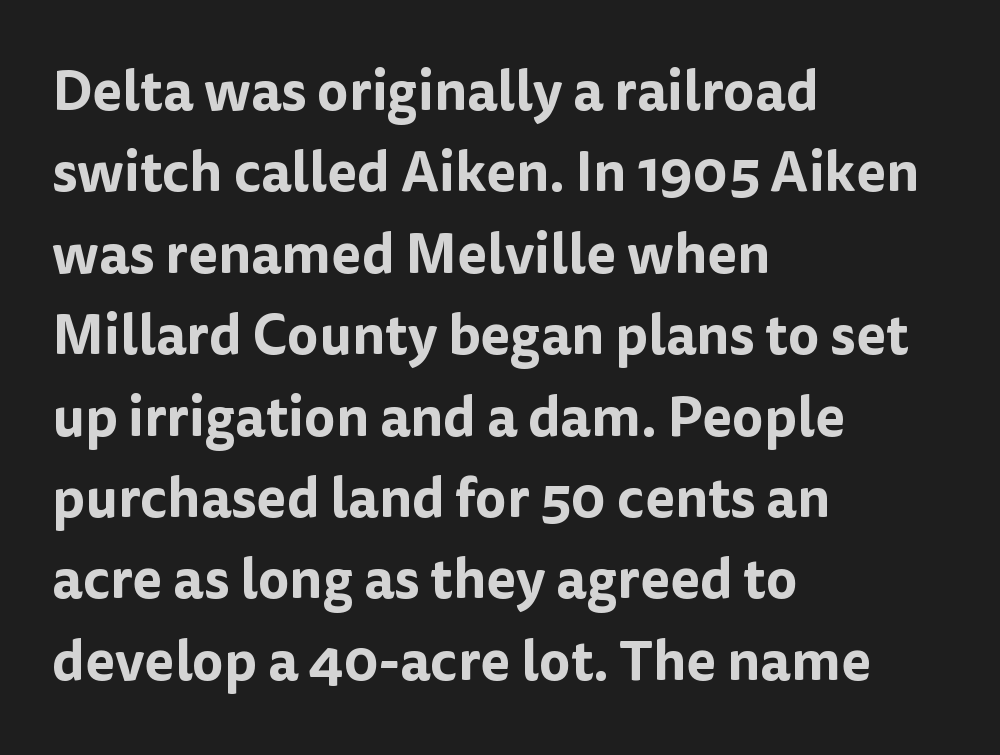
The specimen reads as upright at a glance. Note the varied advance widths — an 'i' is clearly narrower than an 'm'. All the whitespace from short lines collects on the right. The passage shown is not underscored anywhere. Nothing sits at the stroke ends, so this counts as sans-serif.
